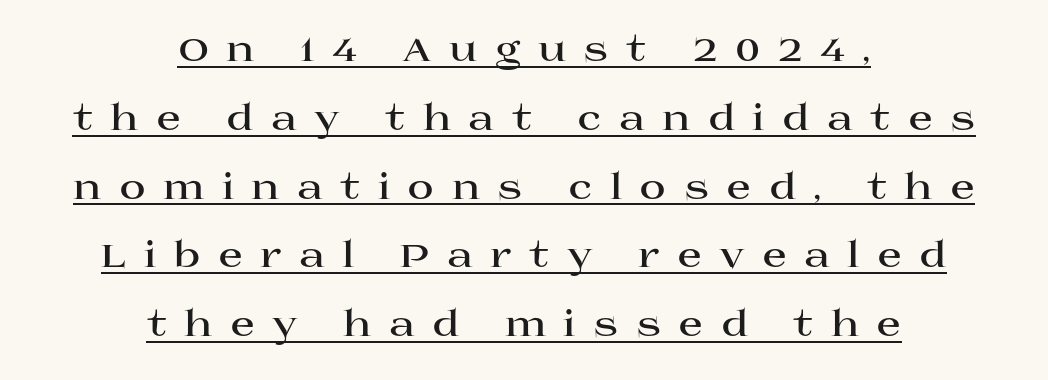
{"serif": "yes", "italic": "no", "bold": "yes", "weight": "bold", "width": "wide", "stroke_contrast": "high", "x_height": "large", "monospaced": "no", "underline": "yes", "align": "center", "line_spacing": "loose", "line_spacing_ratio": 1.91, "letter_spacing": "wide", "letter_spacing_em": 0.48, "glyph_px": 36}
